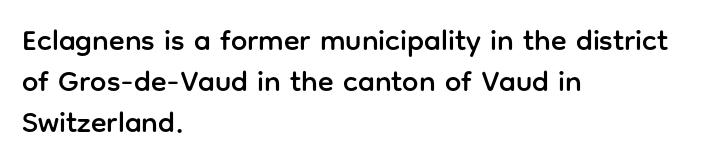
{"serif": "no", "italic": "no", "width": "normal", "stroke_contrast": "low", "x_height": "medium", "monospaced": "no", "underline": "no", "align": "left", "line_spacing": "normal", "line_spacing_ratio": 1.42, "letter_spacing": "normal", "letter_spacing_em": 0.0, "glyph_px": 29}
